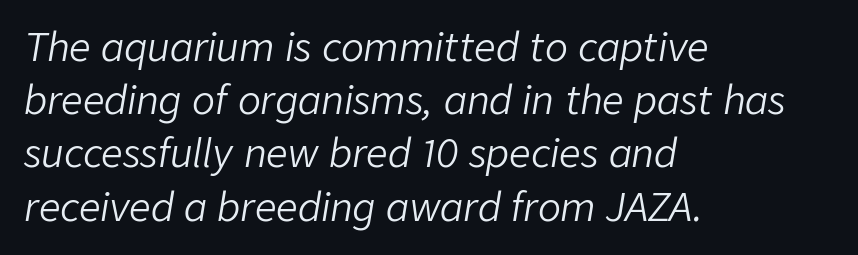
The weight tops out at a normal text grade. Quick note: italic. The horizontal fit of the characters is conventional and even. Here the designer chose a conventional face with non-uniform glyph widths. A clean baseline with only descenders dipping below it.
